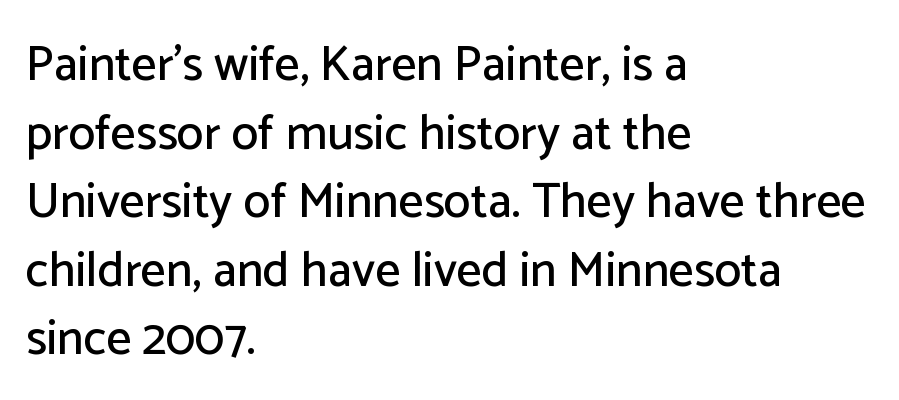
Q: Is the text italic (slanted)? A: No, it is upright.
Q: Is the typeface a serif or a sans-serif typeface? A: Sans-serif.
Q: Is the text underlined? A: No.
Q: How is the paragraph aligned? A: Left-aligned.
Q: Is the spacing between letters normal or unusually wide? A: Normal.
Q: Is the spacing between lines tight, normal or loose? A: Normal.
Q: Width (condensed, normal, or wide)? A: Normal.
Q: Stroke contrast? A: Low.
Q: x-height? A: Medium.
Q: Monospaced? A: No.
